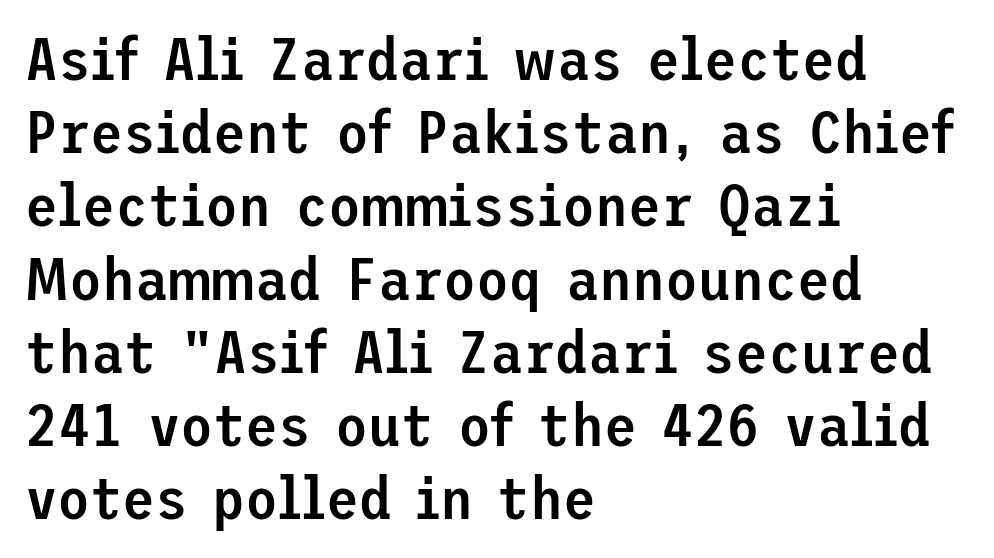
Spacing between characters is what you'd get straight out of the box. Observe the absence of serifs on each vertical stroke in this sample. Letters rest on an invisible, unmarked baseline. In terms of posture, this sample is upright. Bold? Not quite — semibold, heavier than regular but stopping short. If you drew a ruler down the left edge, every line would touch it.
